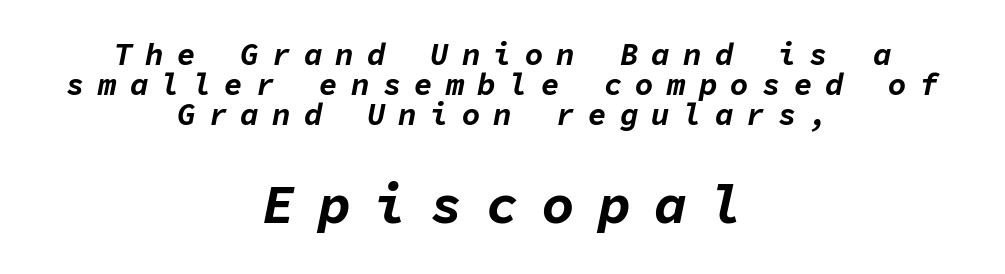
Q: Is the text bold? A: Yes.
Q: Is the text italic (slanted)? A: Yes, it leans right by about 11 degrees.
Q: Is the text underlined? A: No.
Q: How is the paragraph aligned? A: Centered.
Q: Is the spacing between letters normal or unusually wide? A: Unusually wide.
Q: Is the spacing between lines tight, normal or loose? A: Tight.
Q: Which block of text is set in a larger size, the first (top) or the second (bottom)? A: The second (bottom) one.
Q: Width (condensed, normal, or wide)? A: Normal.
Q: Stroke contrast? A: Low.
Q: x-height? A: Medium.
Q: Monospaced? A: Yes.
